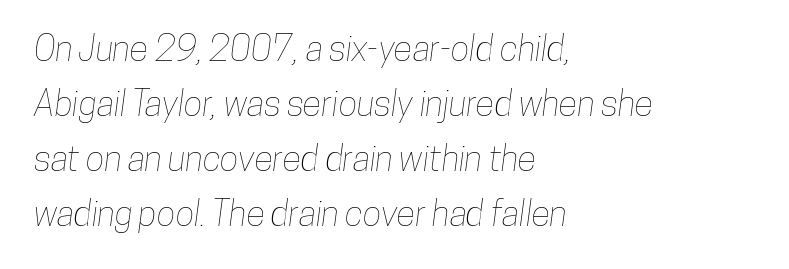
The image shows 35 px condensed type; set left-aligned, normal line spacing (1.57x), normal letter spacing, not underlined; low stroke contrast and a medium x-height.
